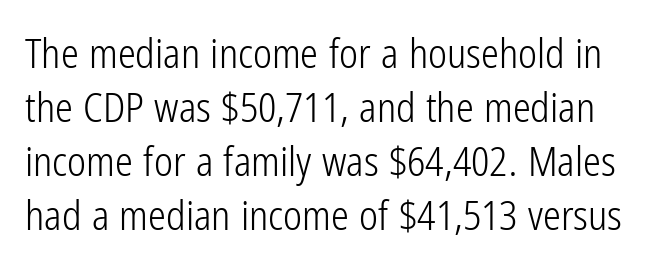
The image shows 40 px light, condensed sans-serif type, upright; set normal line spacing (1.35x), normal letter spacing, not underlined; low stroke contrast and a medium x-height.
